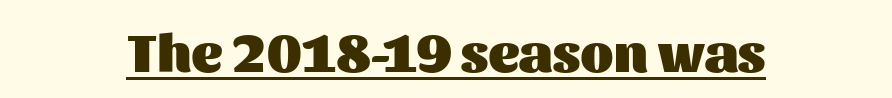
Both edges are ragged and mirror each other, which tells us the setting is centered. Notice how the stems are strictly vertical — no italics here. Strokes here are thick enough to call this a true bold. Check the space under the baseline: a stroke is drawn there. This rendering leaves character spacing at its baseline value.
